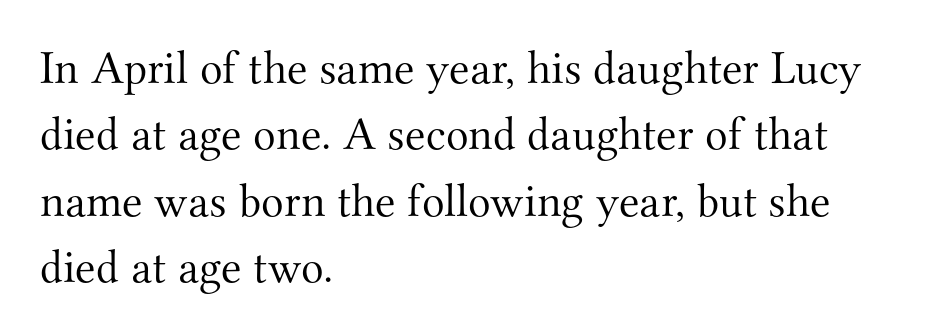
The image shows 47 px light serif type, upright; set left-aligned, normal line spacing (1.41x), normal letter spacing, not underlined; medium stroke contrast and a small x-height.
